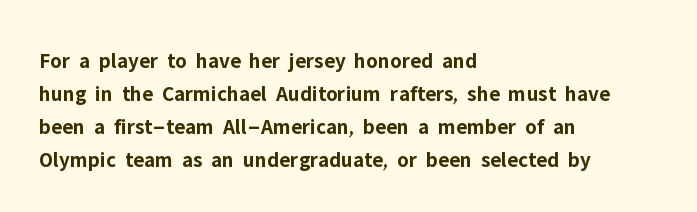
The image shows 22 px bold type, upright; set left-aligned, normal line spacing (1.5x), normal letter spacing, not underlined.
